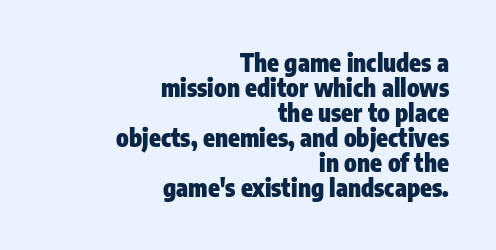
The image shows 24 px bold type, upright; set right-aligned, tight line spacing (1.04x), normal letter spacing, not underlined.
